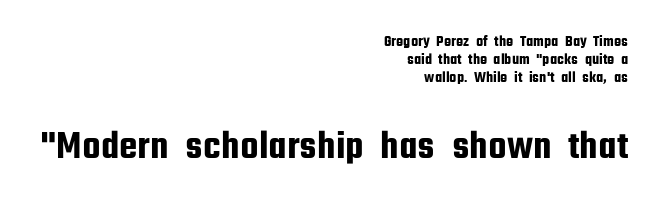
{"serif": "no", "italic": "no", "width": "condensed", "stroke_contrast": "low", "x_height": "medium", "monospaced": "no", "underline": "no", "align": "right", "line_spacing": "tight", "line_spacing_ratio": 1.12, "letter_spacing": "normal", "letter_spacing_em": 0.0, "larger_block": "second", "size_ratio": 2.56, "glyph_px": 41}
